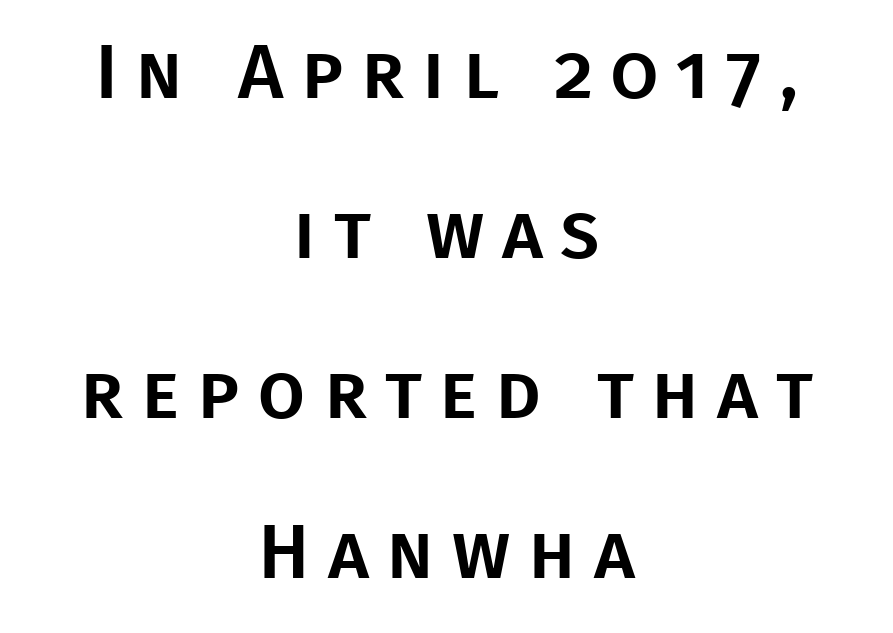
{"serif": "no", "italic": "no", "width": "normal", "stroke_contrast": "low", "x_height": "large", "monospaced": "no", "underline": "no", "align": "center", "line_spacing": "loose", "line_spacing_ratio": 2.08, "letter_spacing": "wide", "letter_spacing_em": 0.23, "glyph_px": 77}
